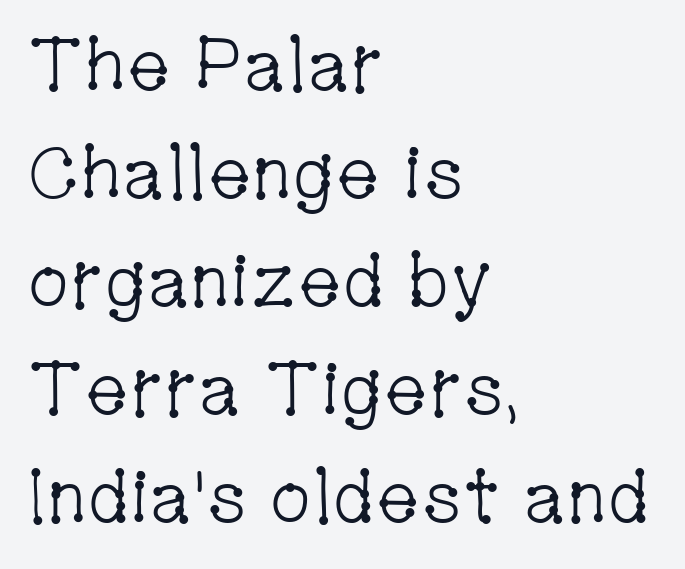
The text was rendered using a seriffed face with decorative stroke endings. The space beneath each line is pristine and unruled. Compared with typical body copy, the letter spacing here is the same. Reading down the block, your eye returns to a fixed left position each line. Rendered with straight, roman letterforms. Stems here are at most as thick as an everyday book face.
